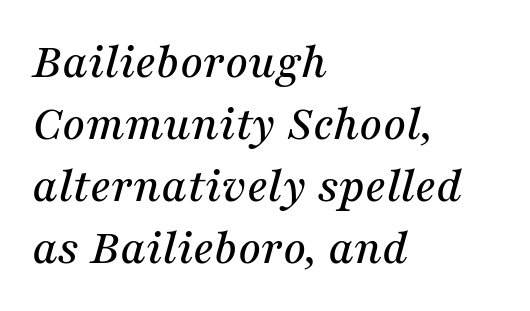
{"serif": "yes", "italic": "yes", "lean": "right", "slant_degrees": 16, "width": "normal", "stroke_contrast": "medium", "x_height": "medium", "monospaced": "no", "underline": "no", "align": "left", "line_spacing_ratio": 1.24, "letter_spacing": "normal", "letter_spacing_em": 0.0, "glyph_px": 50}
